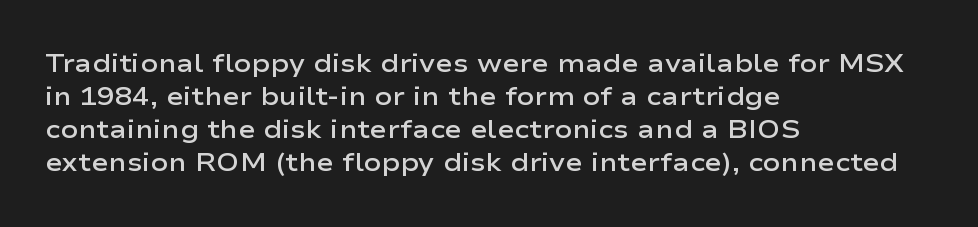
The image shows 26 px text type, upright; set left-aligned, normal line spacing (1.27x), normal letter spacing, not underlined.
